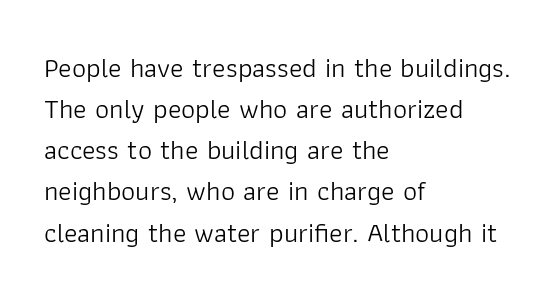
No extra ink here — the face is not bold. Spacing verdict: proportional, widths tailored to each character. The type is set solid horizontally, with unmodified tracking. The passage shown is typeset with a sans-serif family.
